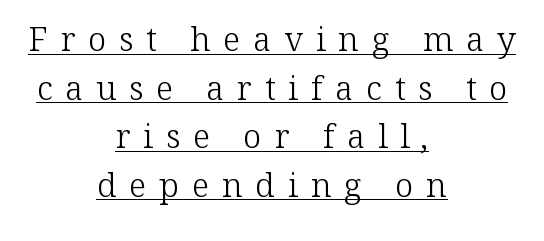
{"serif": "yes", "italic": "no", "bold": "no", "weight": "light", "width": "normal", "stroke_contrast": "low", "x_height": "medium", "monospaced": "no", "underline": "yes", "align": "center", "line_spacing": "normal", "line_spacing_ratio": 1.47, "letter_spacing": "wide", "letter_spacing_em": 0.39, "glyph_px": 33}
